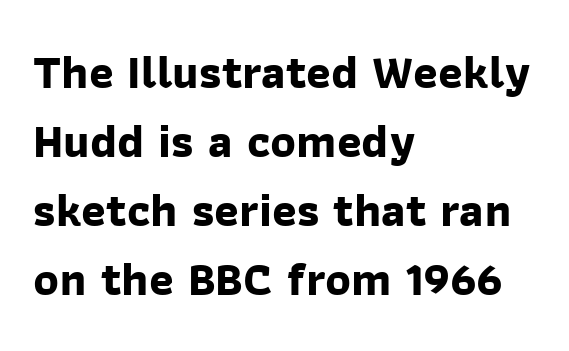
Q: Is the text bold? A: Yes.
Q: Is the typeface a serif or a sans-serif typeface? A: Sans-serif.
Q: Is the text underlined? A: No.
Q: How is the paragraph aligned? A: Left-aligned.
Q: Is the spacing between letters normal or unusually wide? A: Normal.
Q: Is the spacing between lines tight, normal or loose? A: Normal.
Q: Width (condensed, normal, or wide)? A: Normal.
Q: Stroke contrast? A: Low.
Q: x-height? A: Medium.
Q: Monospaced? A: No.
